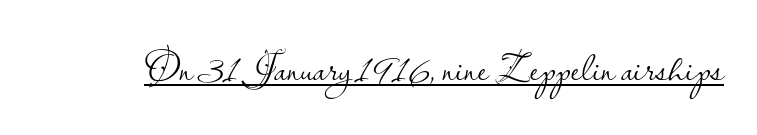
The image shows 41 px light sans-serif type; set normal letter spacing, underlined; low stroke contrast and a small x-height.
